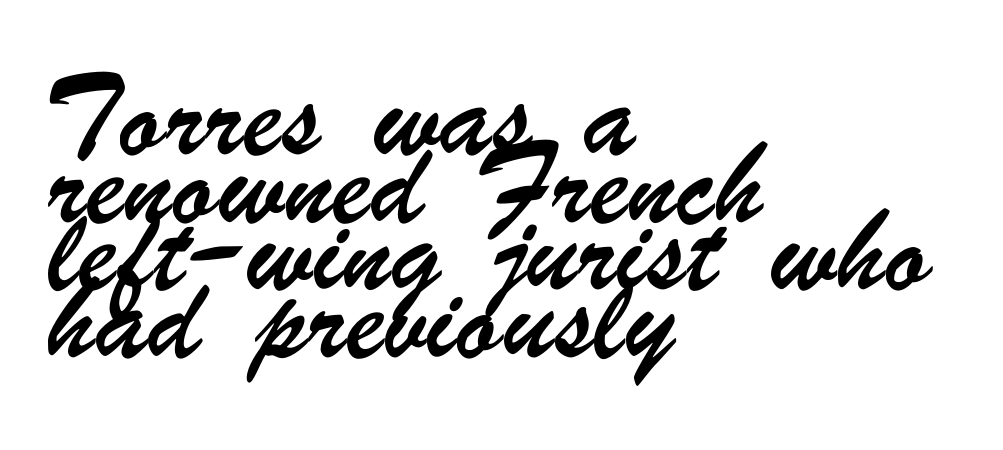
Q: Is the typeface a serif or a sans-serif typeface? A: Sans-serif.
Q: Is the text underlined? A: No.
Q: How is the paragraph aligned? A: Left-aligned.
Q: Is the spacing between letters normal or unusually wide? A: Normal.
Q: Is the spacing between lines tight, normal or loose? A: Normal.
Q: Width (condensed, normal, or wide)? A: Condensed.
Q: Stroke contrast? A: Low.
Q: x-height? A: Small.
Q: Monospaced? A: No.
